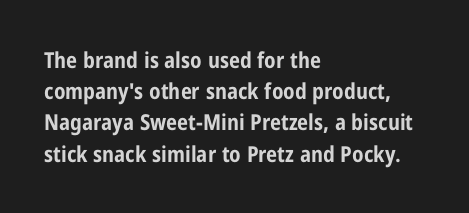
The image shows 22 px bold type, upright; set left-aligned, normal line spacing (1.42x), normal letter spacing, not underlined.
